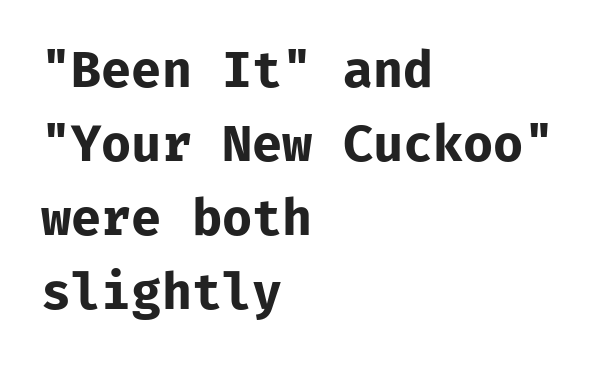
The image shows 49 px bold sans-serif type, upright, monospaced; set left-aligned, normal line spacing (1.51x), normal letter spacing, not underlined; low stroke contrast and a medium x-height.
